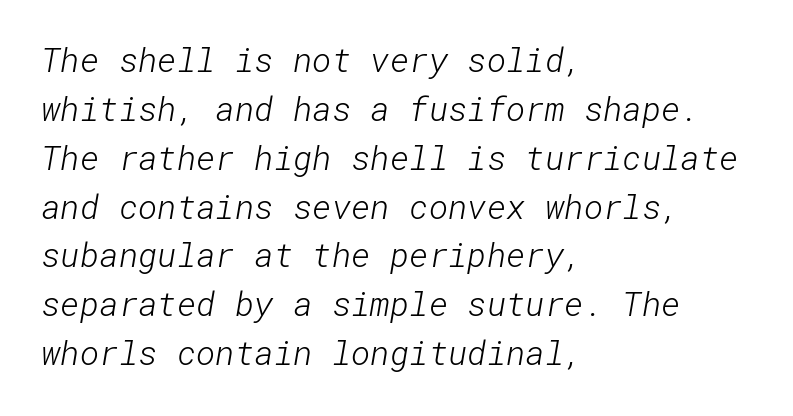
Each stroke keeps to a modest, everyday thickness or less. Check where the strokes stop: nothing finishes them off — pure sans. One-word summary of the alignment: left. Spacing between characters is what you'd get straight out of the box.
